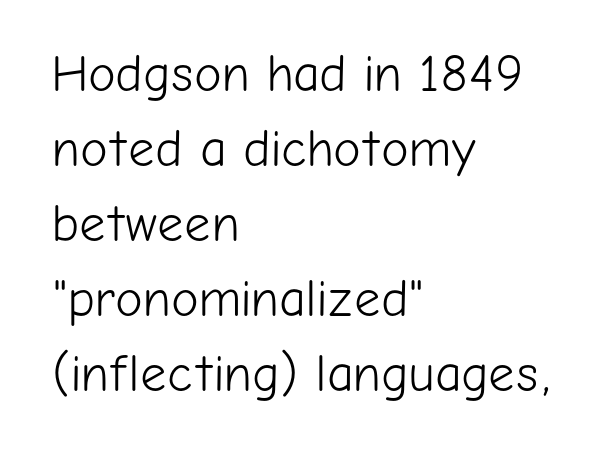
Q: Is the text bold? A: No.
Q: Is the text italic (slanted)? A: No, it is upright.
Q: Is the typeface a serif or a sans-serif typeface? A: Sans-serif.
Q: Is the text underlined? A: No.
Q: How is the paragraph aligned? A: Left-aligned.
Q: Is the spacing between letters normal or unusually wide? A: Normal.
Q: Is the spacing between lines tight, normal or loose? A: Normal.
Q: Width (condensed, normal, or wide)? A: Normal.
Q: Stroke contrast? A: Low.
Q: x-height? A: Medium.
Q: Monospaced? A: No.
